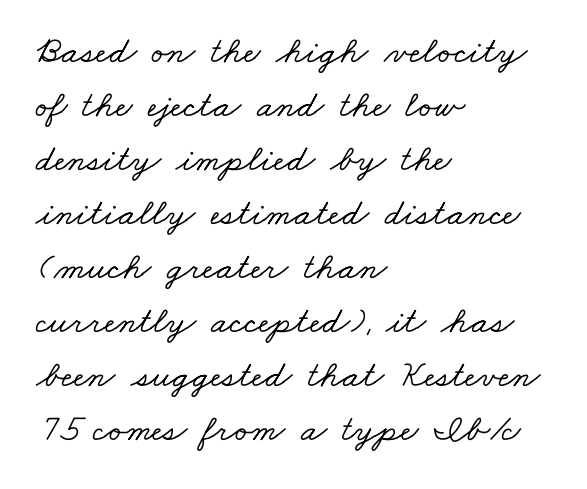
{"serif": "yes", "width": "wide", "stroke_contrast": "low", "x_height": "small", "monospaced": "no", "underline": "no", "align": "left", "line_spacing": "normal", "line_spacing_ratio": 1.42, "letter_spacing": "normal", "letter_spacing_em": 0.0, "glyph_px": 38}
